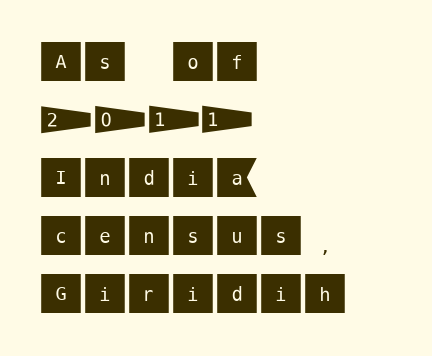
The image shows 45 px sans-serif type, upright; set left-aligned, normal line spacing (1.29x), normal letter spacing, not underlined; medium stroke contrast and a large x-height.
